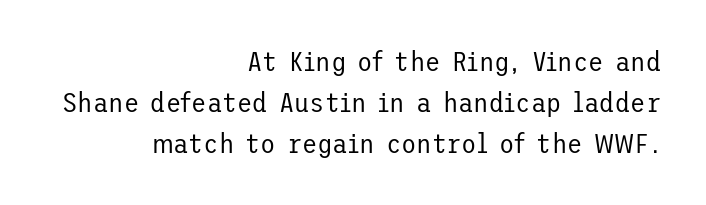
Q: Is the text bold? A: No.
Q: Is the text italic (slanted)? A: No, it is upright.
Q: Is the typeface a serif or a sans-serif typeface? A: Sans-serif.
Q: Is the text underlined? A: No.
Q: How is the paragraph aligned? A: Right-aligned.
Q: Is the spacing between letters normal or unusually wide? A: Normal.
Q: Is the spacing between lines tight, normal or loose? A: Normal.
Q: Width (condensed, normal, or wide)? A: Normal.
Q: Stroke contrast? A: Low.
Q: x-height? A: Medium.
